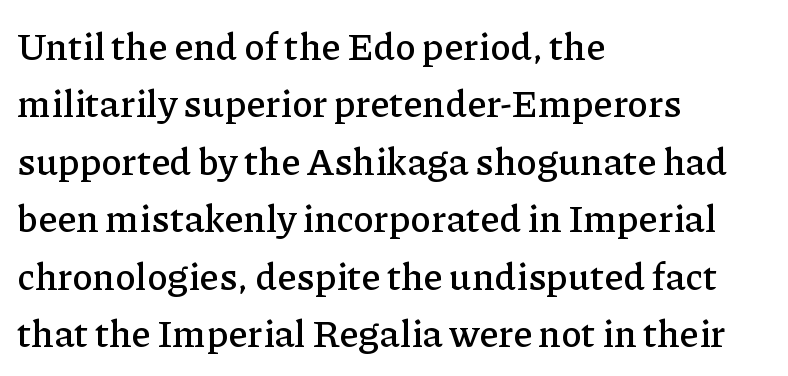
Q: Is the text italic (slanted)? A: No, it is upright.
Q: Is the typeface a serif or a sans-serif typeface? A: Serif.
Q: Is the text underlined? A: No.
Q: How is the paragraph aligned? A: Left-aligned.
Q: Is the spacing between letters normal or unusually wide? A: Normal.
Q: Is the spacing between lines tight, normal or loose? A: Normal.
Q: Width (condensed, normal, or wide)? A: Normal.
Q: Stroke contrast? A: Low.
Q: x-height? A: Medium.
Q: Monospaced? A: No.
